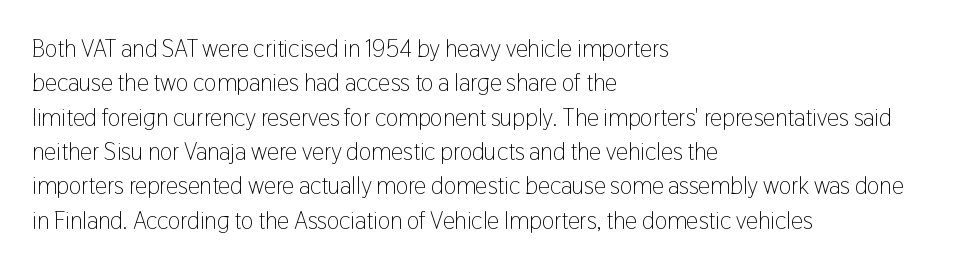
Q: Is the text bold? A: No.
Q: Is the text italic (slanted)? A: No, it is upright.
Q: Is the text underlined? A: No.
Q: How is the paragraph aligned? A: Left-aligned.
Q: Is the spacing between letters normal or unusually wide? A: Normal.
Q: Is the spacing between lines tight, normal or loose? A: Normal.
